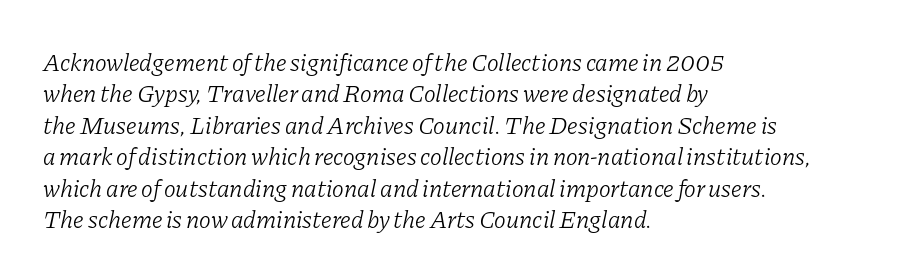
Q: Is the text bold? A: No.
Q: Is the text italic (slanted)? A: Yes, it leans right by about 11 degrees.
Q: Is the text underlined? A: No.
Q: How is the paragraph aligned? A: Left-aligned.
Q: Is the spacing between letters normal or unusually wide? A: Normal.
Q: Is the spacing between lines tight, normal or loose? A: Normal.
